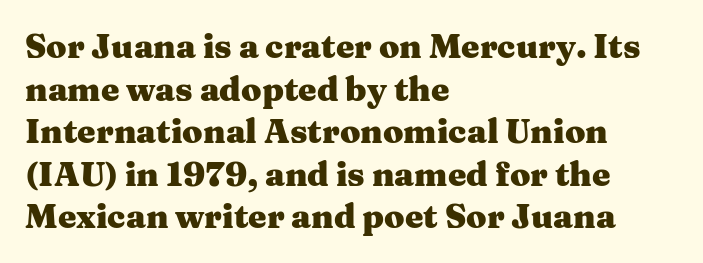
Q: Is the text bold? A: Yes.
Q: Is the text italic (slanted)? A: No, it is upright.
Q: Is the typeface a serif or a sans-serif typeface? A: Serif.
Q: Is the text underlined? A: No.
Q: How is the paragraph aligned? A: Left-aligned.
Q: Is the spacing between letters normal or unusually wide? A: Normal.
Q: Is the spacing between lines tight, normal or loose? A: Normal.
Q: Width (condensed, normal, or wide)? A: Wide.
Q: Stroke contrast? A: Medium.
Q: x-height? A: Medium.
Q: Monospaced? A: No.
